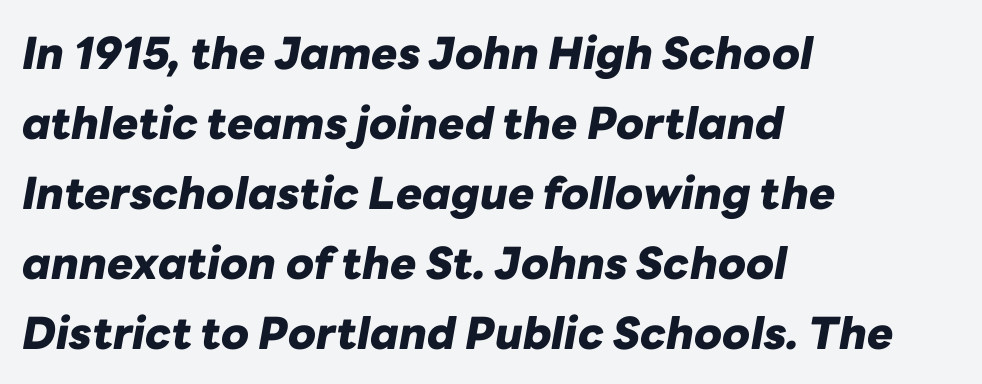
Note the varied advance widths — an 'i' is clearly narrower than an 'm'. A full-strength bold gives these letters their thick strokes. Check under the words: just untouched page. How would I describe the line gaps? Plain and ordinary. The whole block is typeset with a tilt.
